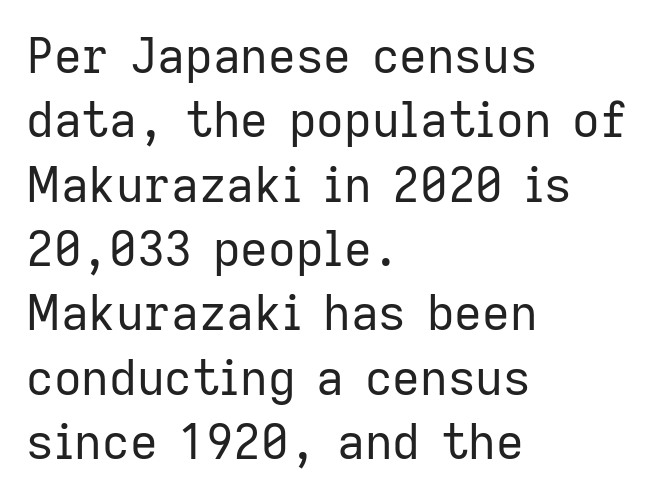
Has an underline been added? It has not. The cut favours lightness, reaching ordinary text weight at its darkest. Each letter keeps its own natural width here, so spacing adapts to shape. Baseline-to-baseline distance is the conventional proportion of letter height. The passage shown has conventional tracking throughout.
